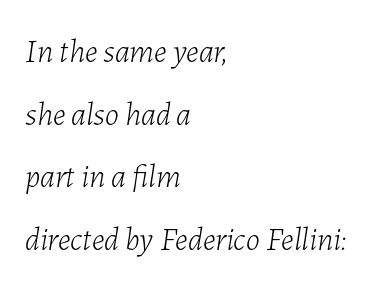
{"italic": "yes", "lean": "right", "slant_degrees": 7, "bold": "no", "weight": "light", "width": "normal", "stroke_contrast": "low", "x_height": "medium", "monospaced": "no", "underline": "no", "align": "left", "line_spacing": "loose", "line_spacing_ratio": 1.96, "letter_spacing": "normal", "letter_spacing_em": 0.0, "glyph_px": 32}
